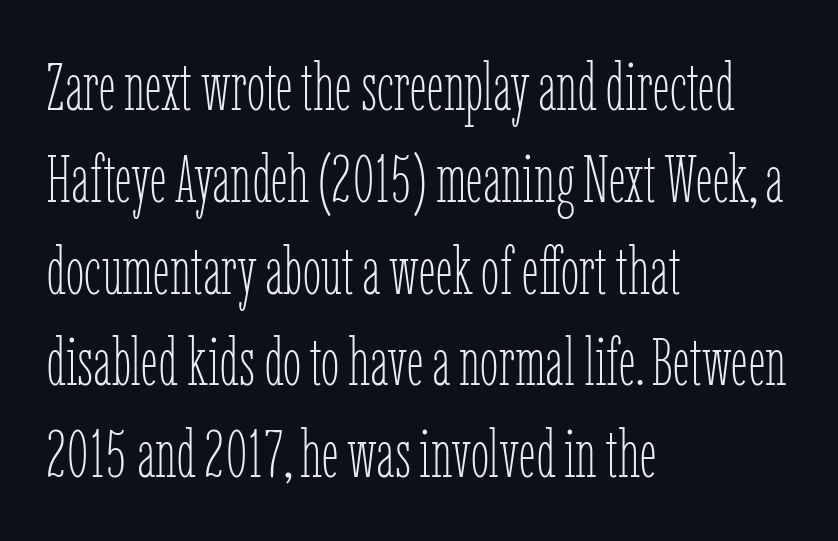
Counters stay open thanks to moderate or lighter strokes. The lines sit at an ordinary, default distance from one another. The line texture is even and compact thanks to regular tracking. The rendering anchors every line to the left-hand side. The space beneath each line is pristine and unruled. Unlike italic type, these characters show no tilt at all.
